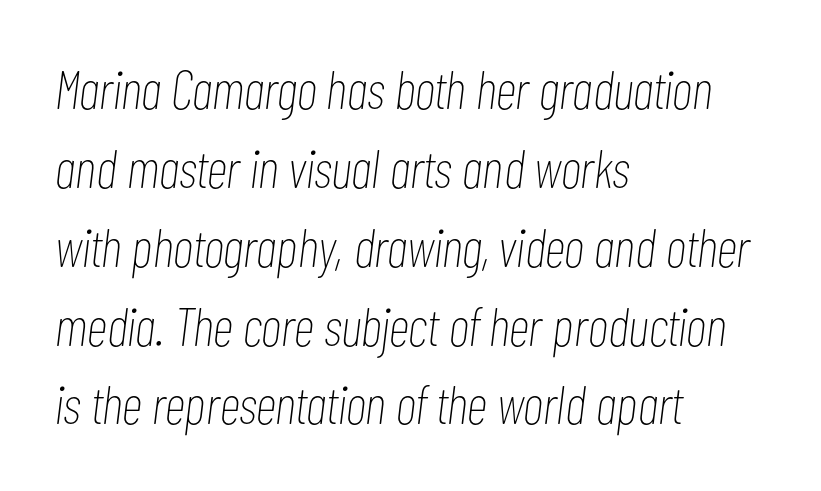
Q: Is the text bold? A: No.
Q: Is the text italic (slanted)? A: Yes, it leans right by about 7 degrees.
Q: Is the text underlined? A: No.
Q: How is the paragraph aligned? A: Left-aligned.
Q: Is the spacing between letters normal or unusually wide? A: Normal.
Q: Is the spacing between lines tight, normal or loose? A: Normal.
Q: Width (condensed, normal, or wide)? A: Condensed.
Q: Stroke contrast? A: Low.
Q: x-height? A: Medium.
Q: Monospaced? A: No.
